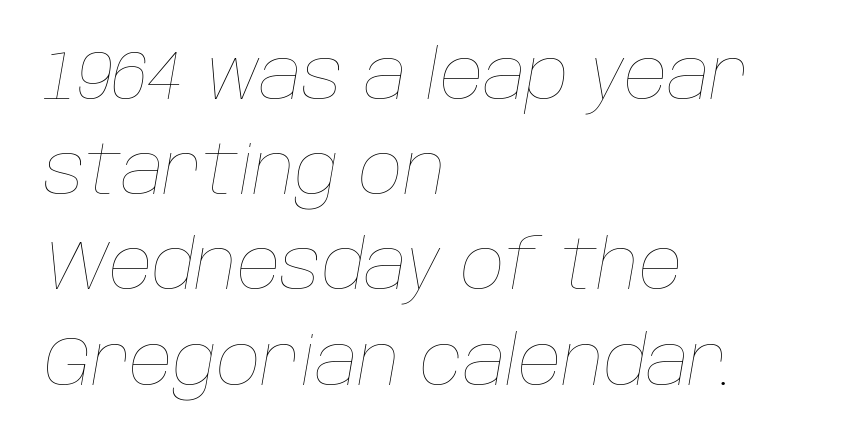
Q: Is the text bold? A: No.
Q: Is the text italic (slanted)? A: Yes, it leans right by about 10 degrees.
Q: Is the text underlined? A: No.
Q: How is the paragraph aligned? A: Left-aligned.
Q: Is the spacing between letters normal or unusually wide? A: Normal.
Q: Is the spacing between lines tight, normal or loose? A: Normal.
Q: Width (condensed, normal, or wide)? A: Normal.
Q: Stroke contrast? A: Low.
Q: x-height? A: Large.
Q: Monospaced? A: No.
